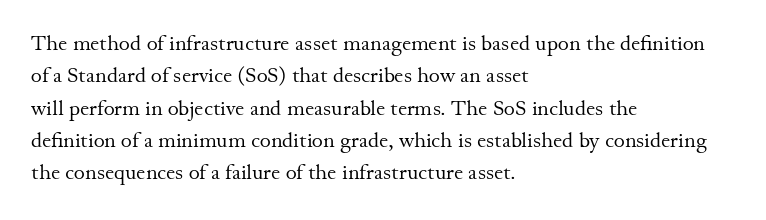
Q: Is the text bold? A: No.
Q: Is the text italic (slanted)? A: No, it is upright.
Q: Is the text underlined? A: No.
Q: How is the paragraph aligned? A: Left-aligned.
Q: Is the spacing between letters normal or unusually wide? A: Normal.
Q: Is the spacing between lines tight, normal or loose? A: Normal.
